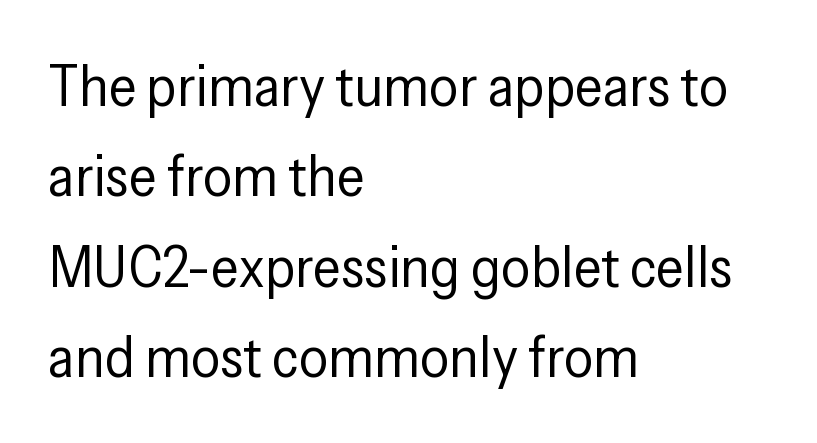
The image shows 58 px regular-weight, condensed sans-serif type, upright; set left-aligned, normal line spacing (1.56x), normal letter spacing, not underlined; low stroke contrast and a medium x-height.
